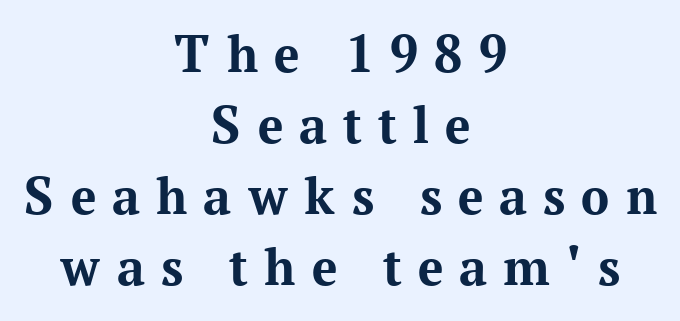
The image shows 56 px bold serif type, upright; set centered, normal line spacing (1.27x), unusually wide letter spacing (+0.29 em), not underlined; medium stroke contrast and a medium x-height.
